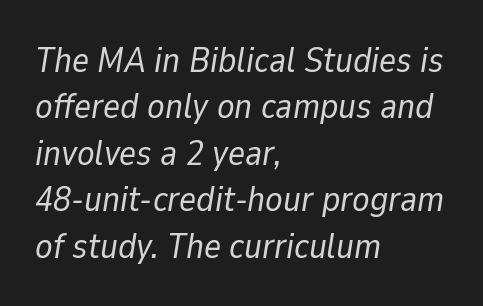
The image shows 36 px regular-weight type, italic (leaning right); set left-aligned, normal line spacing (1.29x), normal letter spacing, not underlined; low stroke contrast and a medium x-height.
